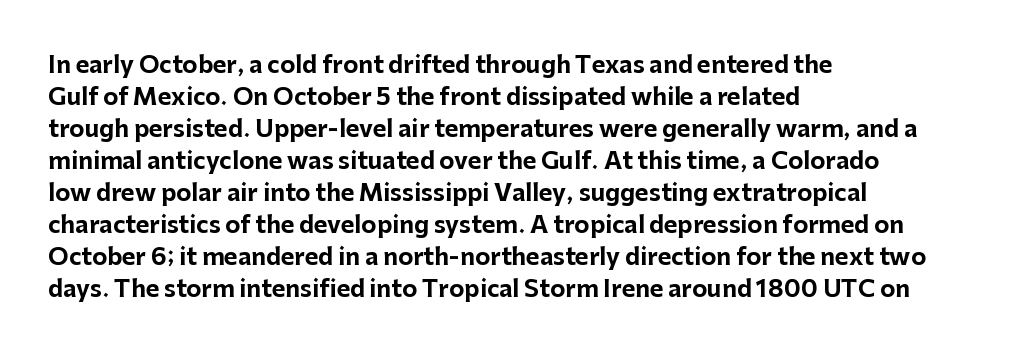
Q: Is the text bold? A: Yes.
Q: Is the text italic (slanted)? A: No, it is upright.
Q: Is the text underlined? A: No.
Q: How is the paragraph aligned? A: Left-aligned.
Q: Is the spacing between letters normal or unusually wide? A: Normal.
Q: Is the spacing between lines tight, normal or loose? A: Normal.
